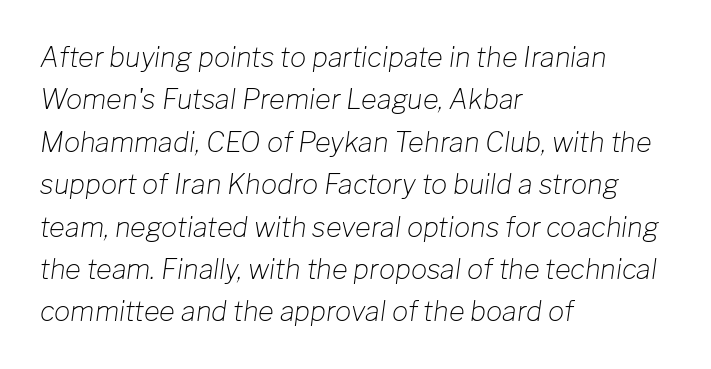
The image shows 27 px text type, italic (leaning right); set left-aligned, normal line spacing (1.57x), normal letter spacing, not underlined.
